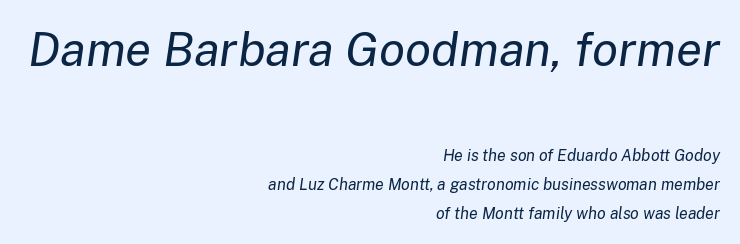
The image shows 48 px regular-weight type, italic (leaning right); set right-aligned, line spacing 1.81x, normal letter spacing, not underlined; the first (top) block is 3.0x larger; low stroke contrast and a medium x-height.
